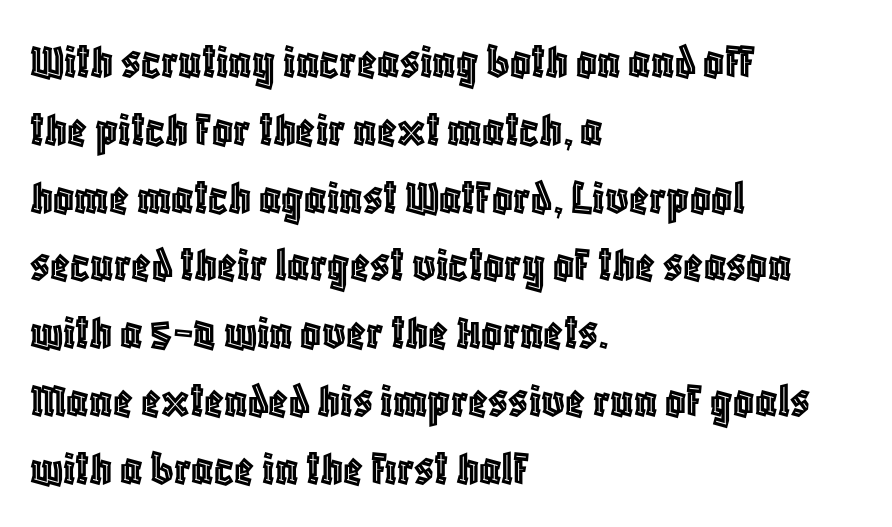
The image shows 51 px condensed type, upright; set left-aligned, normal line spacing (1.33x), normal letter spacing, not underlined; a large x-height.
